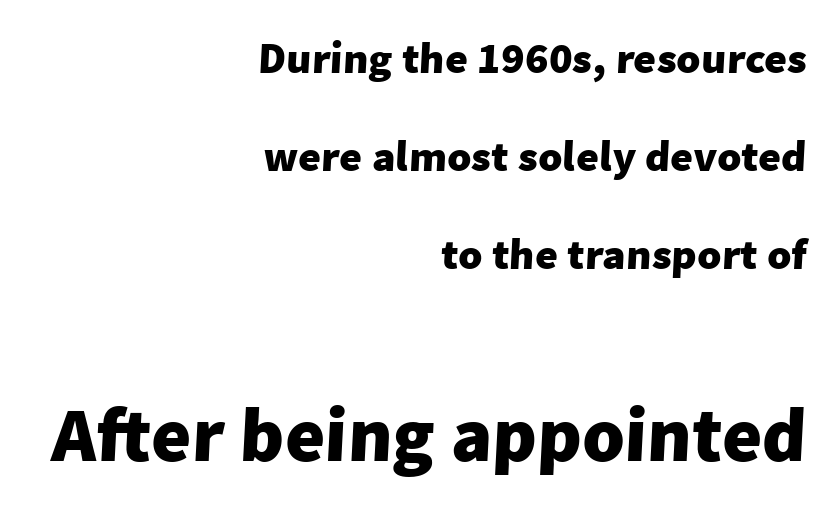
The image shows 77 px heavy sans-serif type; set right-aligned, loose line spacing (2.23x), normal letter spacing, not underlined; the second (bottom) block is 1.75x larger; low stroke contrast and a medium x-height.
